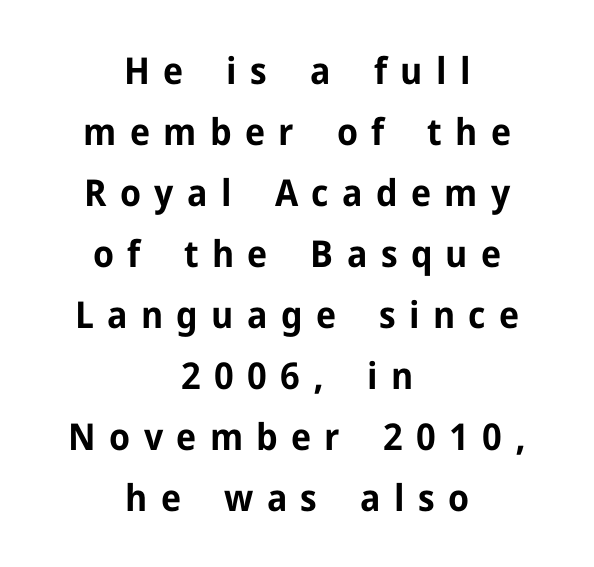
{"serif": "no", "italic": "no", "bold": "yes", "weight": "bold", "width": "normal", "stroke_contrast": "low", "x_height": "medium", "monospaced": "no", "underline": "no", "align": "center", "line_spacing": "normal", "line_spacing_ratio": 1.65, "letter_spacing": "wide", "letter_spacing_em": 0.36, "glyph_px": 37}
